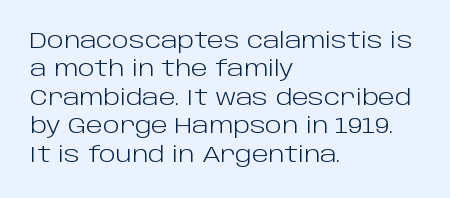
Rule under the text: the space is simply empty. Honestly, the letter spacing is just normal — you wouldn't notice it. The font's upright variant was chosen for this text. The strokes are not fattened; the text isn't bold. Layout note: lines flush left. The designer left line spacing at the default.
